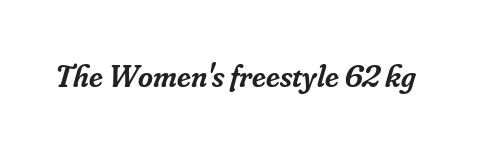
The image shows 32 px semibold serif type, italic (leaning right); set normal letter spacing, not underlined; low stroke contrast and a small x-height.
